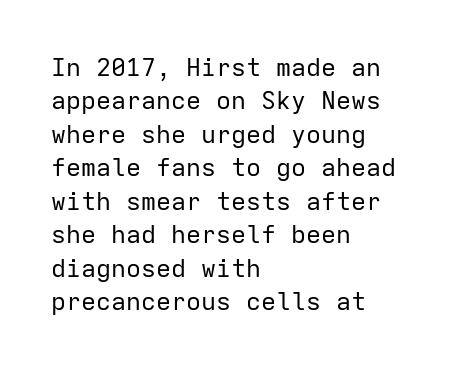
The image shows 25 px text type, upright; set left-aligned, normal line spacing (1.34x), normal letter spacing, not underlined.
